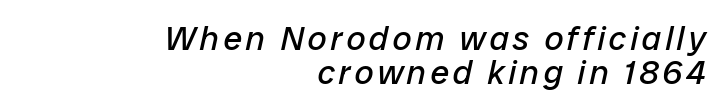
Q: Is the text bold? A: No.
Q: Is the text italic (slanted)? A: Yes, it leans right by about 12 degrees.
Q: Is the text underlined? A: No.
Q: How is the paragraph aligned? A: Right-aligned.
Q: Is the spacing between lines tight, normal or loose? A: Tight.
Q: Width (condensed, normal, or wide)? A: Normal.
Q: Stroke contrast? A: Low.
Q: x-height? A: Medium.
Q: Monospaced? A: No.
